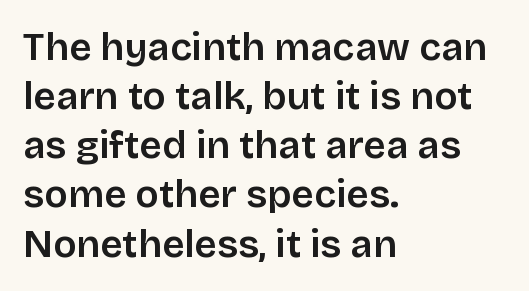
Q: Is the text italic (slanted)? A: No, it is upright.
Q: Is the typeface a serif or a sans-serif typeface? A: Sans-serif.
Q: Is the text underlined? A: No.
Q: How is the paragraph aligned? A: Left-aligned.
Q: Is the spacing between letters normal or unusually wide? A: Normal.
Q: Is the spacing between lines tight, normal or loose? A: Normal.
Q: Width (condensed, normal, or wide)? A: Normal.
Q: Stroke contrast? A: Low.
Q: x-height? A: Large.
Q: Monospaced? A: No.
